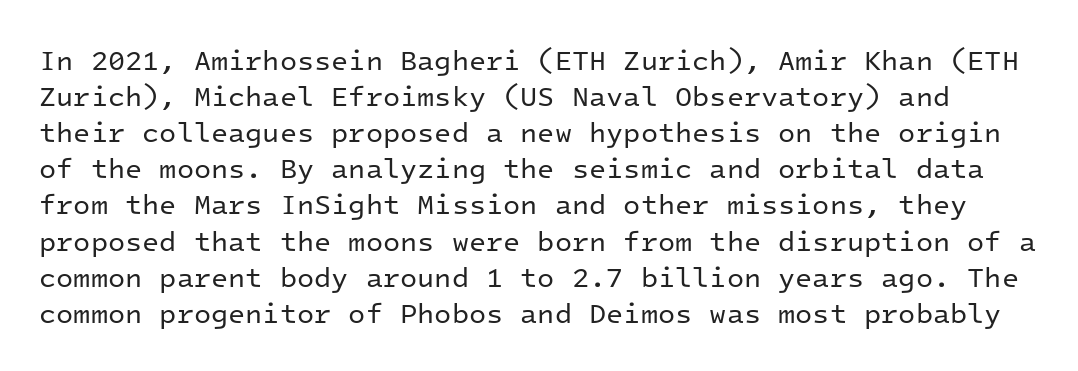
The image shows 28 px regular-weight sans-serif type, upright, monospaced; set normal line spacing (1.29x), normal letter spacing, not underlined; low stroke contrast and a medium x-height.
